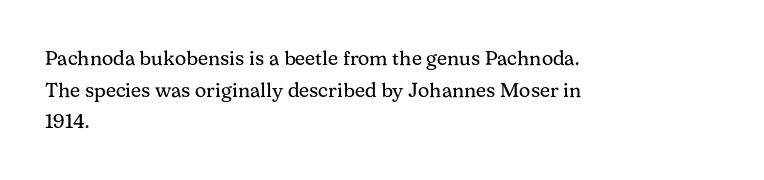
Teacher's note: observe the even left margin — that is flush-left alignment. The passage shown is not underscored anywhere. The rendering uses a moderate line-height, typical for paragraphs. Ascenders rise straight up at ninety degrees. Nobody touched the tracking dial on this one.
